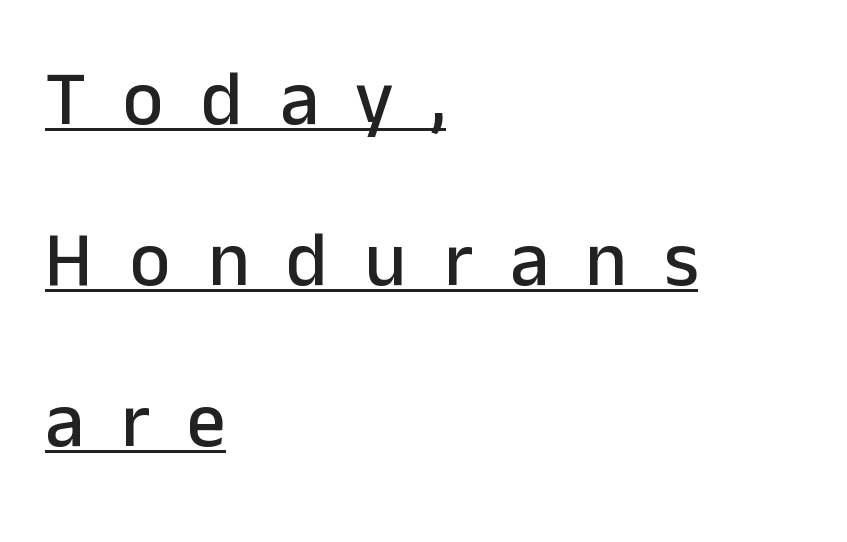
The image shows 77 px sans-serif type, upright; set left-aligned, loose line spacing (2.09x), unusually wide letter spacing (+0.48 em), underlined; low stroke contrast and a medium x-height.
